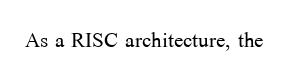
Only glyphs here, with clear space below each row. In terms of letterspacing, this is plain default setting. The strokes are not fattened; the text isn't bold. The face used here is proportionally spaced, like ordinary book or web type.
